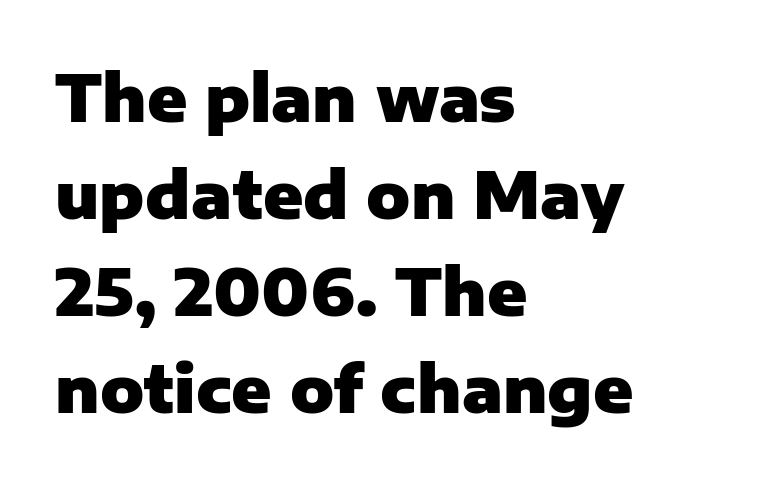
The image shows 65 px heavy sans-serif type, upright; set left-aligned, normal line spacing (1.49x), normal letter spacing, not underlined; low stroke contrast and a medium x-height.
